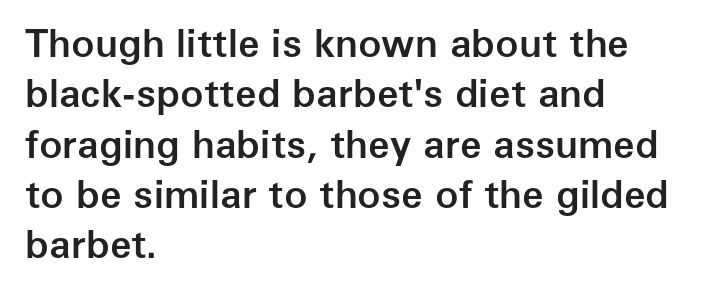
The image shows 39 px semibold sans-serif type, upright; set left-aligned, normal line spacing (1.29x), normal letter spacing, not underlined; low stroke contrast and a medium x-height.
